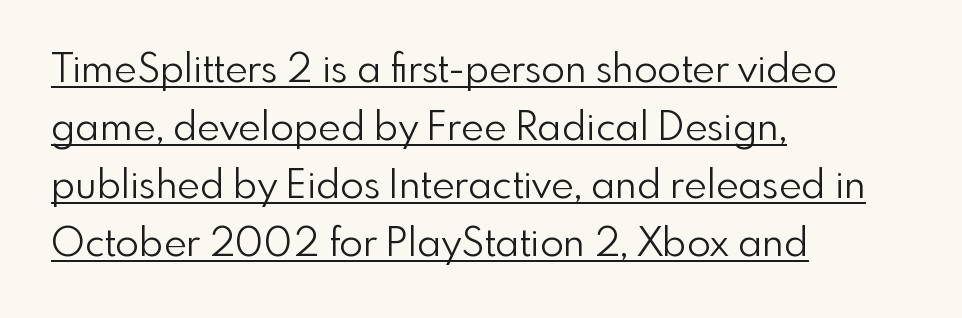
The image shows 39 px light sans-serif type, upright; set left-aligned, normal line spacing (1.49x), normal letter spacing, underlined; a small x-height.
